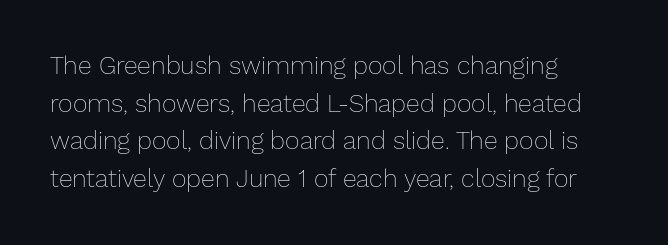
{"italic": "no", "bold": "no", "underline": "no", "align": "left", "line_spacing": "normal", "line_spacing_ratio": 1.51, "letter_spacing": "normal", "letter_spacing_em": 0.0, "glyph_px": 25}
